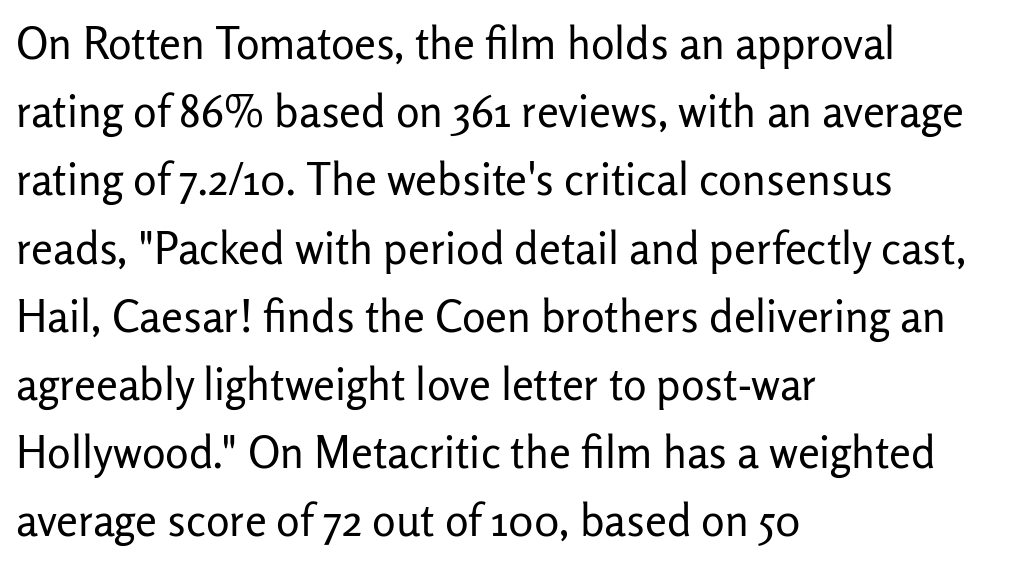
{"serif": "no", "italic": "no", "bold": "no", "weight": "regular", "width": "normal", "stroke_contrast": "low", "x_height": "medium", "monospaced": "no", "underline": "no", "align": "left", "line_spacing": "normal", "line_spacing_ratio": 1.55, "letter_spacing": "normal", "letter_spacing_em": 0.0, "glyph_px": 44}
